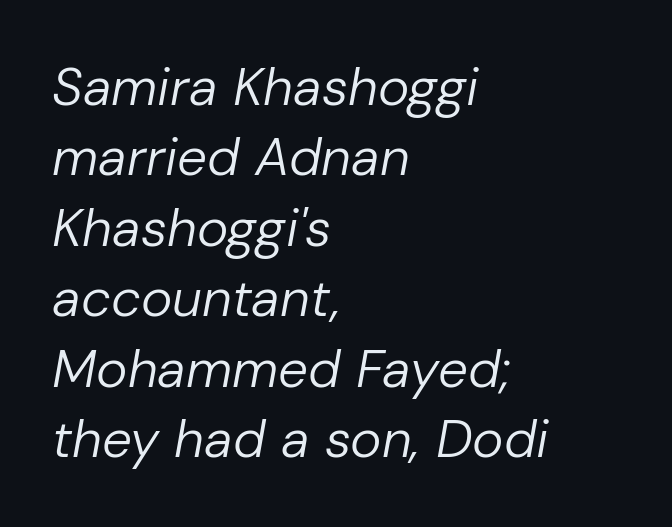
{"italic": "yes", "lean": "right", "slant_degrees": 10, "bold": "no", "weight": "regular", "width": "normal", "stroke_contrast": "low", "x_height": "medium", "monospaced": "no", "underline": "no", "align": "left", "line_spacing": "normal", "line_spacing_ratio": 1.33, "letter_spacing": "normal", "letter_spacing_em": 0.0, "glyph_px": 53}
